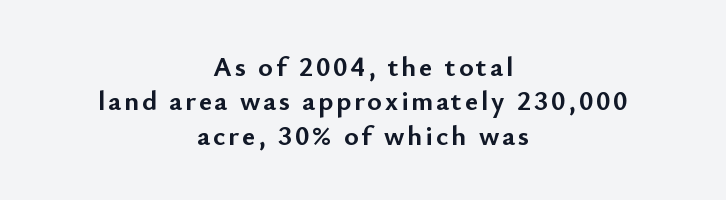
The image shows 28 px semibold sans-serif type, upright; set centered, line spacing 1.23x, not underlined; low stroke contrast and a small x-height.
